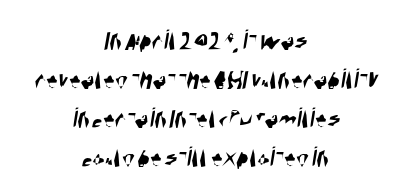
Q: Is the typeface a serif or a sans-serif typeface? A: Sans-serif.
Q: Is the text underlined? A: No.
Q: How is the paragraph aligned? A: Centered.
Q: Is the spacing between letters normal or unusually wide? A: Normal.
Q: Is the spacing between lines tight, normal or loose? A: Normal.
Q: Width (condensed, normal, or wide)? A: Condensed.
Q: Stroke contrast? A: High.
Q: x-height? A: Large.
Q: Monospaced? A: No.
